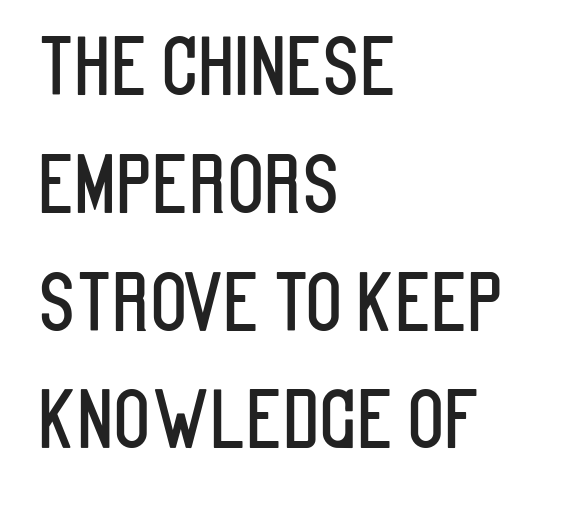
No word sits above an underline. Letterform terminals end flat and unadorned throughout the passage. Posture: upright roman. This sample has the flowing, uneven cadence of proportional lettering. The passage is arranged the way most books set body copy — flush left.
